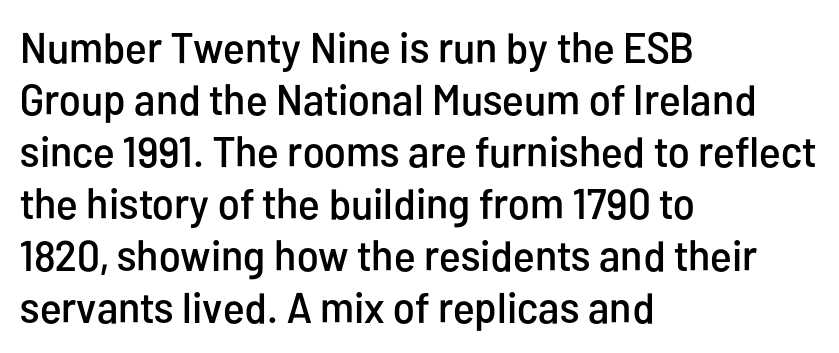
{"serif": "no", "italic": "no", "width": "condensed", "stroke_contrast": "low", "x_height": "medium", "monospaced": "no", "underline": "no", "align": "left", "line_spacing_ratio": 1.21, "letter_spacing": "normal", "letter_spacing_em": 0.0, "glyph_px": 43}
